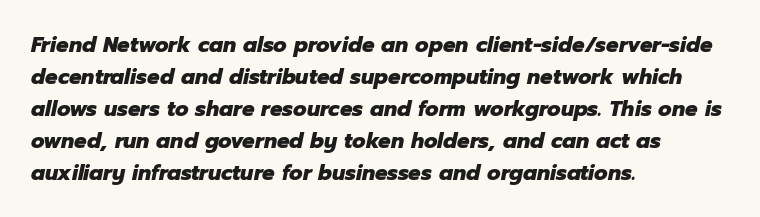
Q: Is the text bold? A: Yes.
Q: Is the text italic (slanted)? A: Yes, it leans right by about 12 degrees.
Q: Is the text underlined? A: No.
Q: How is the paragraph aligned? A: Left-aligned.
Q: Is the spacing between letters normal or unusually wide? A: Normal.
Q: Is the spacing between lines tight, normal or loose? A: Normal.
